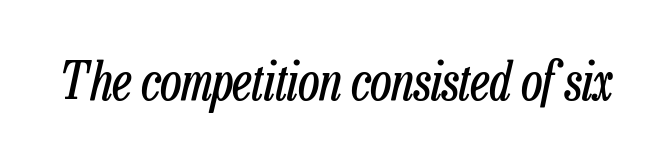
The image shows 52 px regular-weight, condensed type, italic (leaning right); set normal letter spacing, not underlined; low stroke contrast and a medium x-height.
